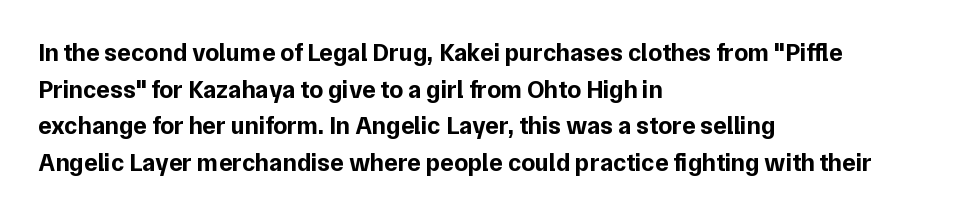
The image shows 25 px bold type, upright; set left-aligned, normal line spacing (1.47x), normal letter spacing, not underlined.
